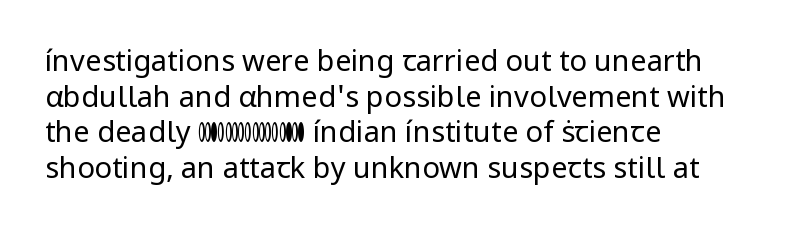
{"serif": "no", "italic": "no", "bold": "no", "weight": "regular", "width": "normal", "stroke_contrast": "low", "x_height": "medium", "monospaced": "no", "underline": "no", "align": "left", "line_spacing_ratio": 1.23, "letter_spacing": "normal", "letter_spacing_em": 0.0, "glyph_px": 29}
